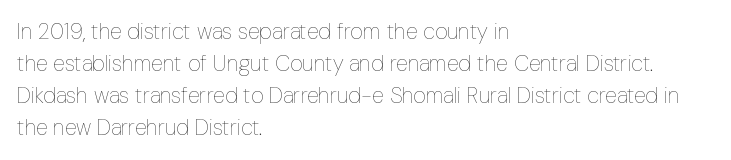
The image shows 22 px text type, upright; set left-aligned, normal line spacing (1.46x), normal letter spacing, not underlined.
